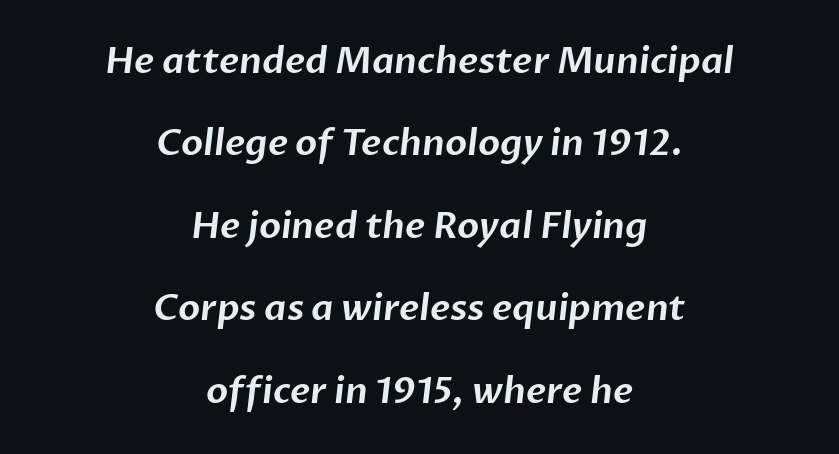
The image shows 36 px sans-serif type; set centered, loose line spacing (2.29x), normal letter spacing, not underlined; low stroke contrast and a medium x-height.
